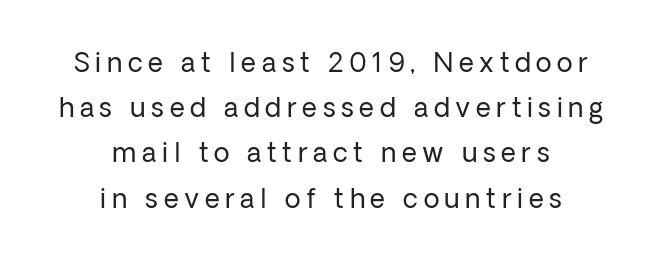
The image shows 26 px text type, upright; set centered, line spacing 1.74x, unusually wide letter spacing (+0.22 em), not underlined.
